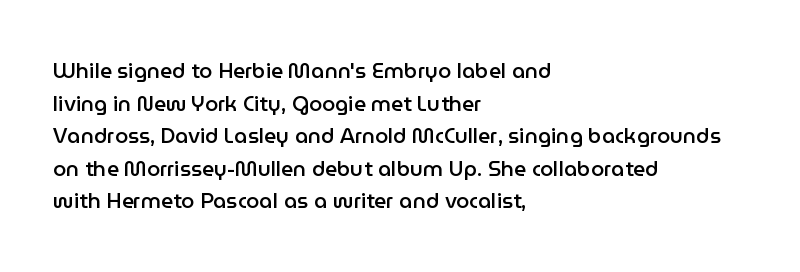
Q: Is the text bold? A: Semi-bold.
Q: Is the text italic (slanted)? A: No, it is upright.
Q: Is the text underlined? A: No.
Q: How is the paragraph aligned? A: Left-aligned.
Q: Is the spacing between letters normal or unusually wide? A: Normal.
Q: Is the spacing between lines tight, normal or loose? A: Normal.
